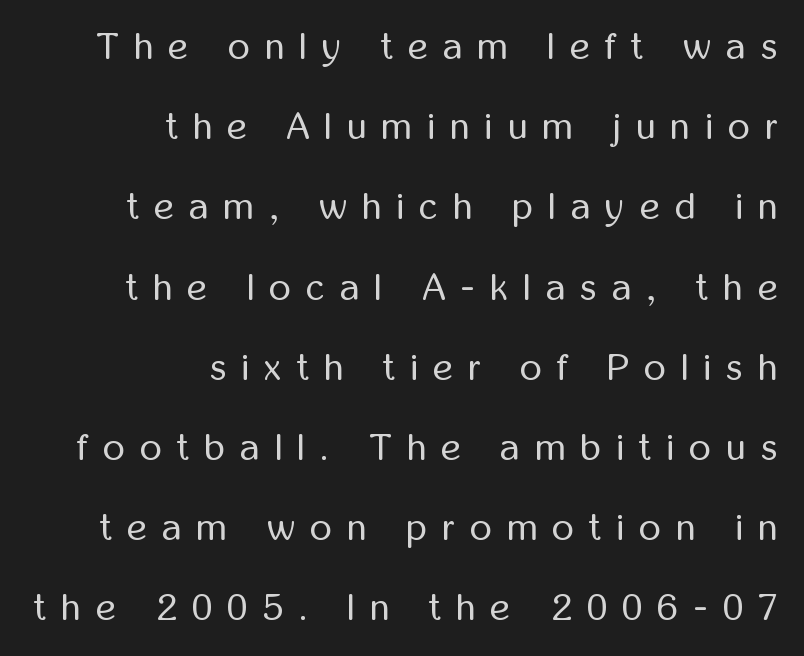
{"serif": "no", "italic": "no", "bold": "no", "weight": "regular", "width": "condensed", "stroke_contrast": "low", "x_height": "medium", "monospaced": "no", "underline": "no", "align": "right", "line_spacing": "loose", "line_spacing_ratio": 2.11, "letter_spacing": "wide", "letter_spacing_em": 0.4, "glyph_px": 38}
